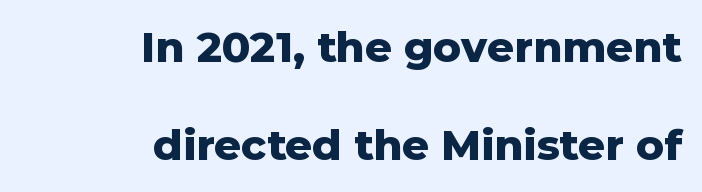
The image shows 42 px heavy sans-serif type, upright; set right-aligned, loose line spacing (2.33x), normal letter spacing, not underlined; low stroke contrast and a medium x-height.
